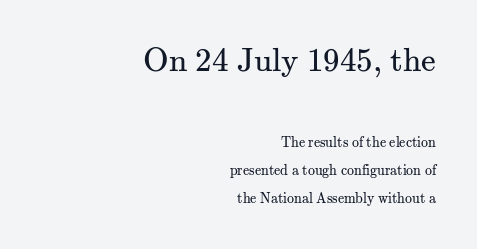
The image shows 33 px regular-weight serif type, upright; set right-aligned, loose line spacing (2.01x), normal letter spacing, not underlined; the first (top) block is 2.36x larger; medium stroke contrast and a small x-height.
